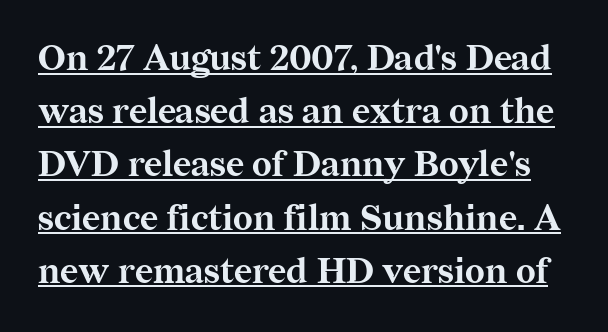
Q: Is the text bold? A: Yes.
Q: Is the text italic (slanted)? A: No, it is upright.
Q: Is the typeface a serif or a sans-serif typeface? A: Serif.
Q: Is the text underlined? A: Yes.
Q: Is the spacing between letters normal or unusually wide? A: Normal.
Q: Is the spacing between lines tight, normal or loose? A: Normal.
Q: Width (condensed, normal, or wide)? A: Normal.
Q: Stroke contrast? A: Medium.
Q: x-height? A: Medium.
Q: Monospaced? A: No.
